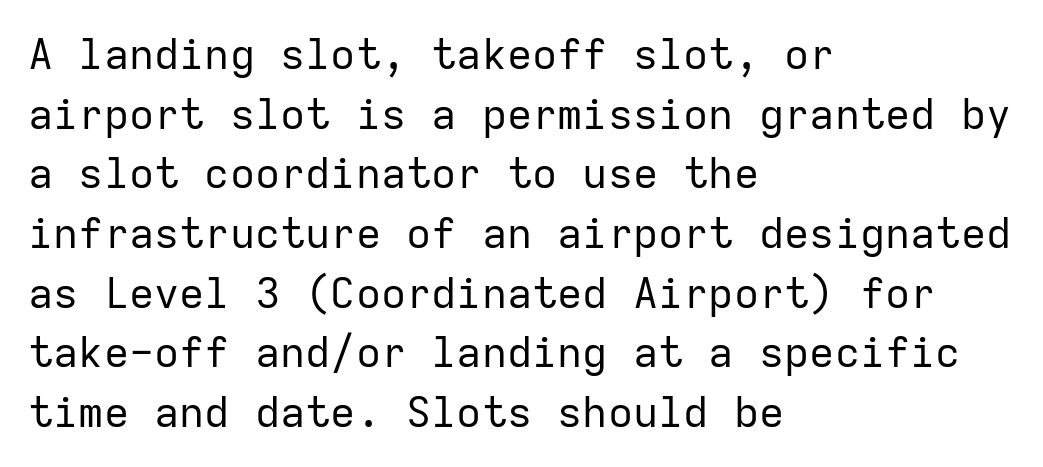
Q: Is the text bold? A: No.
Q: Is the text italic (slanted)? A: No, it is upright.
Q: Is the typeface a serif or a sans-serif typeface? A: Sans-serif.
Q: Is the text underlined? A: No.
Q: How is the paragraph aligned? A: Left-aligned.
Q: Is the spacing between letters normal or unusually wide? A: Normal.
Q: Is the spacing between lines tight, normal or loose? A: Normal.
Q: Width (condensed, normal, or wide)? A: Normal.
Q: Stroke contrast? A: Low.
Q: x-height? A: Medium.
Q: Monospaced? A: Yes.
